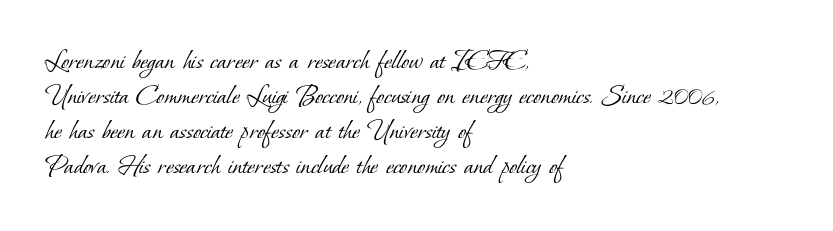
{"serif": "yes", "bold": "no", "weight": "light", "width": "normal", "stroke_contrast": "low", "x_height": "small", "monospaced": "no", "underline": "no", "align": "left", "line_spacing_ratio": 1.21, "letter_spacing": "normal", "letter_spacing_em": 0.0, "glyph_px": 29}
